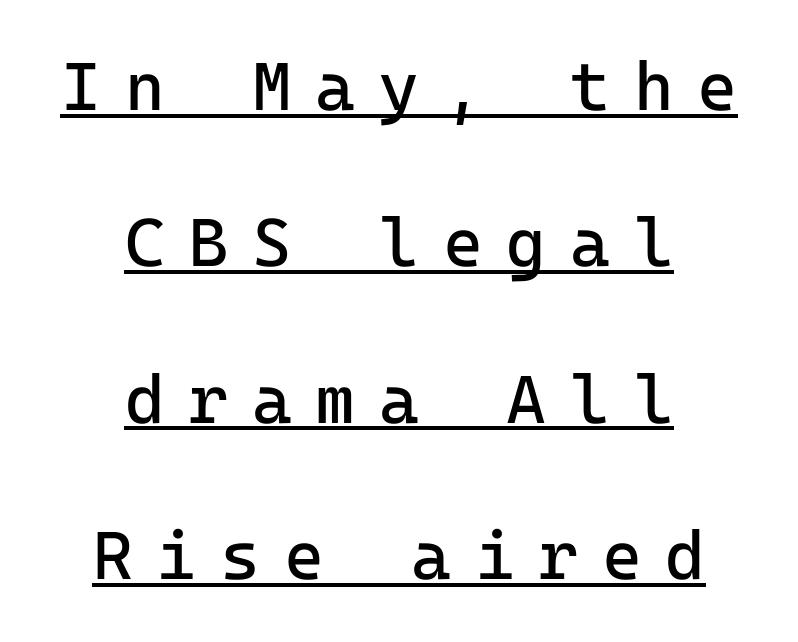
Q: Is the text bold? A: No.
Q: Is the text italic (slanted)? A: No, it is upright.
Q: Is the typeface a serif or a sans-serif typeface? A: Sans-serif.
Q: Is the text underlined? A: Yes.
Q: How is the paragraph aligned? A: Centered.
Q: Is the spacing between letters normal or unusually wide? A: Unusually wide.
Q: Is the spacing between lines tight, normal or loose? A: Loose.
Q: Width (condensed, normal, or wide)? A: Normal.
Q: Stroke contrast? A: Low.
Q: x-height? A: Medium.
Q: Monospaced? A: Yes.
